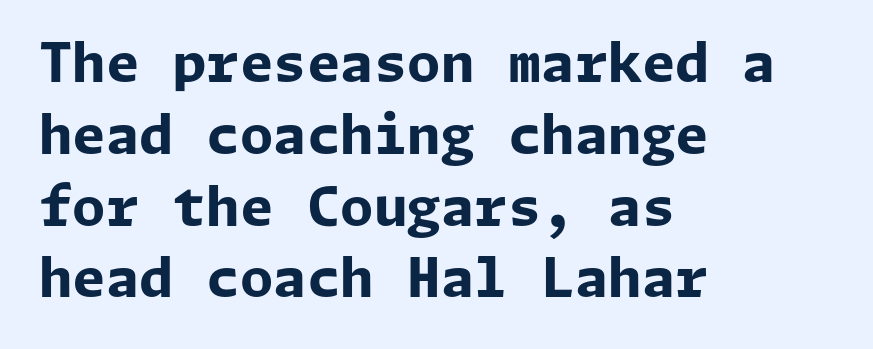
{"serif": "no", "italic": "no", "bold": "yes", "weight": "bold", "width": "normal", "stroke_contrast": "low", "x_height": "medium", "underline": "no", "align": "left", "line_spacing": "normal", "line_spacing_ratio": 1.33, "letter_spacing": "normal", "letter_spacing_em": 0.0, "glyph_px": 54}
